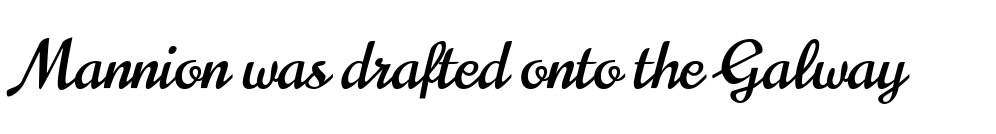
Q: Is the text italic (slanted)? A: Yes.
Q: Is the typeface a serif or a sans-serif typeface? A: Sans-serif.
Q: Is the text underlined? A: No.
Q: Is the spacing between letters normal or unusually wide? A: Normal.
Q: Width (condensed, normal, or wide)? A: Condensed.
Q: Stroke contrast? A: High.
Q: x-height? A: Small.
Q: Monospaced? A: No.
